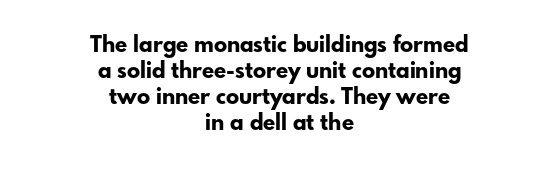
{"italic": "no", "bold": "yes", "underline": "no", "align": "center", "line_spacing_ratio": 1.18, "letter_spacing": "normal", "letter_spacing_em": 0.0, "glyph_px": 22}
